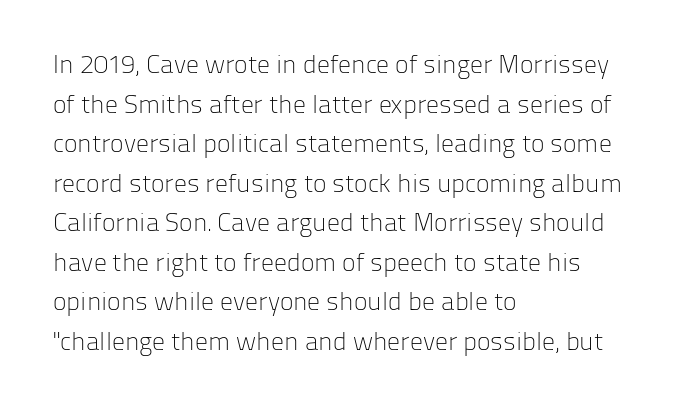
The block of text has a typical density, with ordinary space between rows. The line texture is even and compact thanks to regular tracking. Nothing heavy about these letters — not bold at all. Which margin do the lines hug? The left one — the right edge is uneven.
